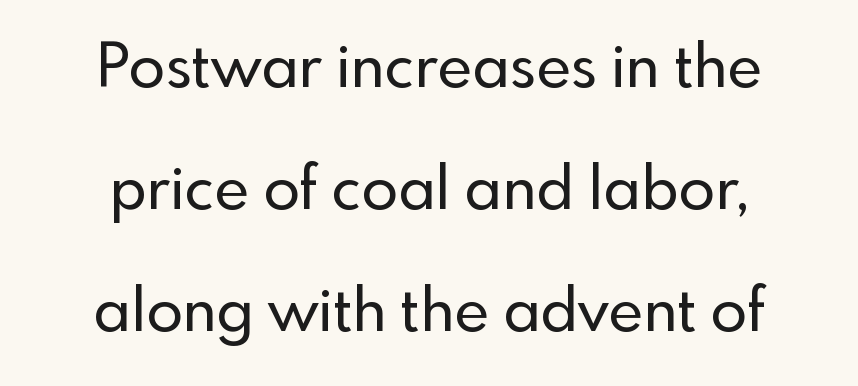
Q: Is the text italic (slanted)? A: No, it is upright.
Q: Is the typeface a serif or a sans-serif typeface? A: Sans-serif.
Q: Is the text underlined? A: No.
Q: Is the spacing between letters normal or unusually wide? A: Normal.
Q: Is the spacing between lines tight, normal or loose? A: Loose.
Q: Width (condensed, normal, or wide)? A: Normal.
Q: x-height? A: Small.
Q: Monospaced? A: No.
